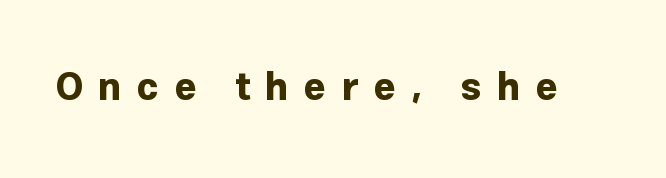
{"serif": "no", "italic": "no", "bold": "yes", "weight": "bold", "width": "normal", "stroke_contrast": "low", "x_height": "medium", "monospaced": "no", "underline": "no", "letter_spacing": "wide", "letter_spacing_em": 0.4, "glyph_px": 38}
